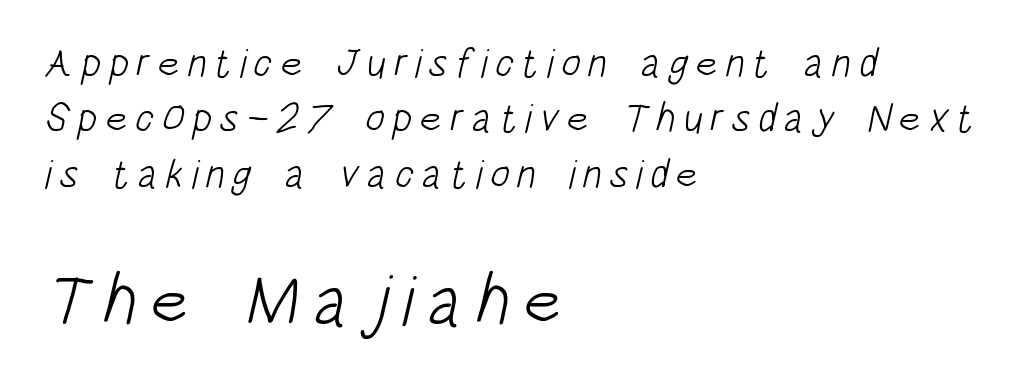
Q: Is the text bold? A: No.
Q: Is the typeface a serif or a sans-serif typeface? A: Sans-serif.
Q: Is the text underlined? A: No.
Q: How is the paragraph aligned? A: Left-aligned.
Q: Is the spacing between lines tight, normal or loose? A: Normal.
Q: Which block of text is set in a larger size, the first (top) or the second (bottom)? A: The second (bottom) one.
Q: Width (condensed, normal, or wide)? A: Condensed.
Q: Stroke contrast? A: Low.
Q: x-height? A: Large.
Q: Monospaced? A: No.
